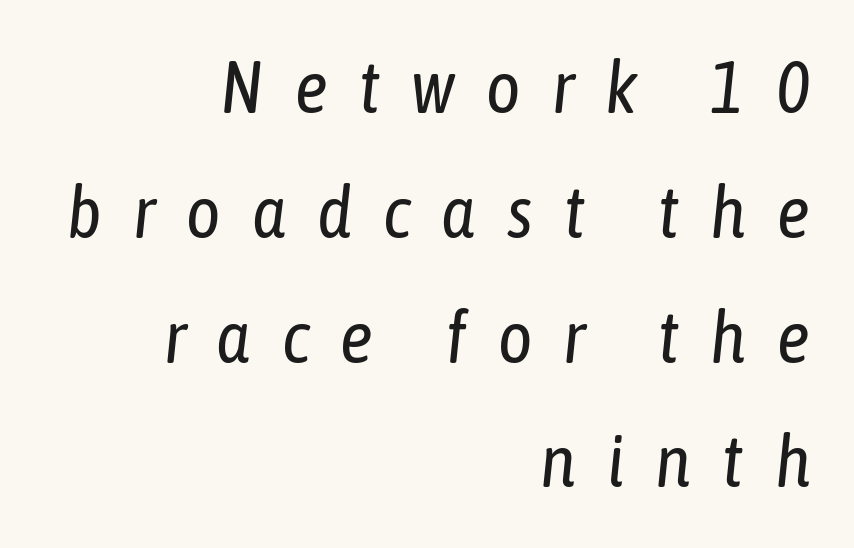
The image shows 73 px regular-weight, condensed type, italic (leaning right); set right-aligned, line spacing 1.71x, unusually wide letter spacing (+0.43 em), not underlined; low stroke contrast and a medium x-height.
